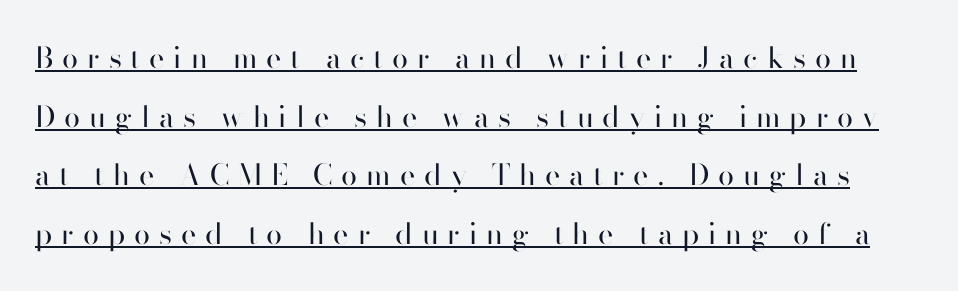
Q: Is the text bold? A: No.
Q: Is the text italic (slanted)? A: No, it is upright.
Q: Is the typeface a serif or a sans-serif typeface? A: Sans-serif.
Q: Is the text underlined? A: Yes.
Q: Is the spacing between letters normal or unusually wide? A: Unusually wide.
Q: Is the spacing between lines tight, normal or loose? A: Loose.
Q: Width (condensed, normal, or wide)? A: Normal.
Q: Stroke contrast? A: High.
Q: x-height? A: Small.
Q: Monospaced? A: No.
